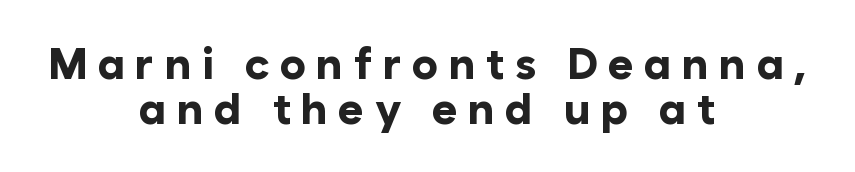
The image shows 44 px bold sans-serif type, upright; set centered, tight line spacing (1.02x), unusually wide letter spacing (+0.23 em), not underlined; low stroke contrast and a medium x-height.
